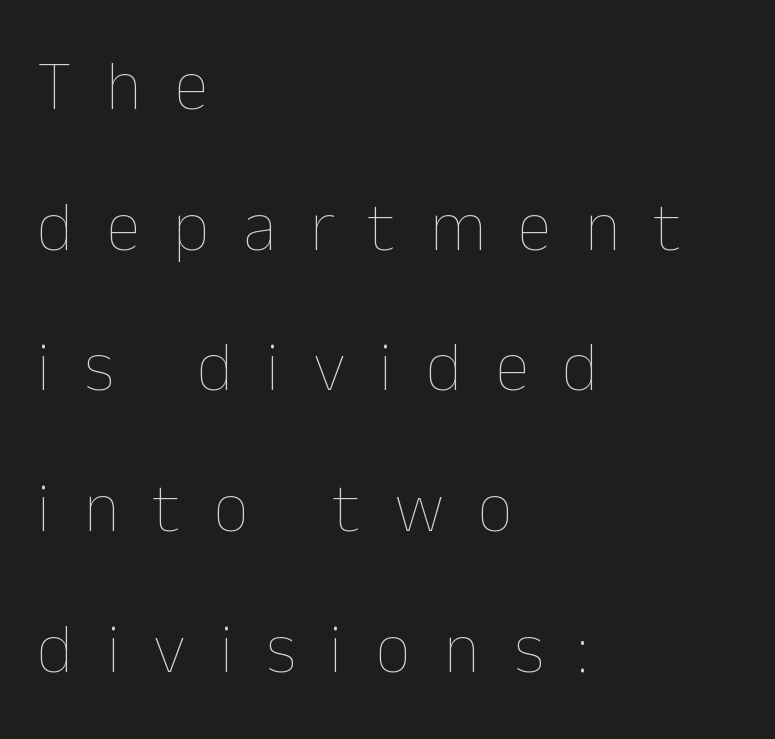
Is there any slant? The stems are plumb. The letters look calm and open, with moderate or lighter stems. Substantial extra tracking has been applied to these lines. Successive baselines arrive slowly, with a big drop between each. Words float on clear page, feet unadorned. The lines are quadded left.
